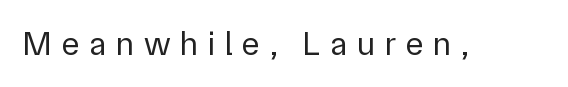
{"serif": "no", "italic": "no", "bold": "no", "weight": "regular", "width": "normal", "stroke_contrast": "low", "x_height": "medium", "monospaced": "no", "underline": "no", "letter_spacing": "wide", "letter_spacing_em": 0.28, "glyph_px": 34}
